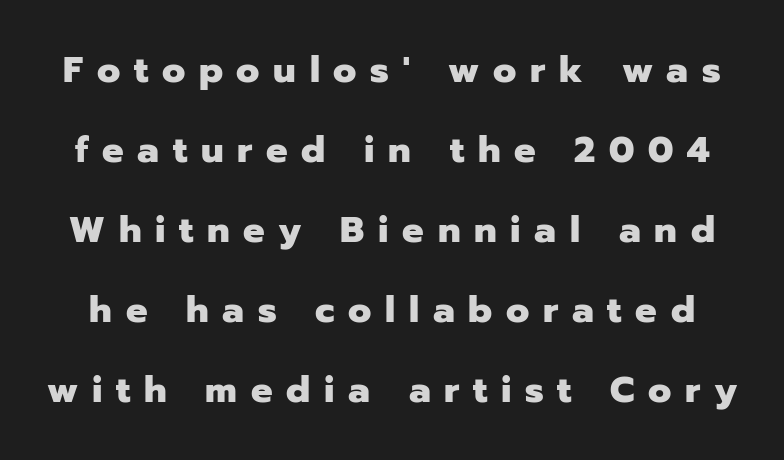
{"serif": "no", "italic": "no", "bold": "yes", "weight": "heavy", "width": "normal", "stroke_contrast": "low", "x_height": "medium", "monospaced": "no", "underline": "no", "line_spacing": "loose", "line_spacing_ratio": 2.22, "letter_spacing": "wide", "letter_spacing_em": 0.38, "glyph_px": 36}
